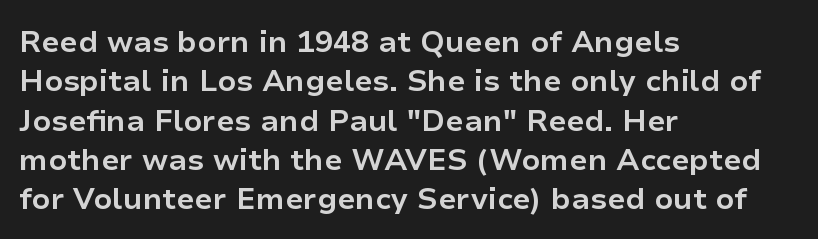
Q: Is the text bold? A: Yes.
Q: Is the text italic (slanted)? A: No, it is upright.
Q: Is the typeface a serif or a sans-serif typeface? A: Sans-serif.
Q: Is the text underlined? A: No.
Q: How is the paragraph aligned? A: Left-aligned.
Q: Is the spacing between letters normal or unusually wide? A: Normal.
Q: Is the spacing between lines tight, normal or loose? A: Normal.
Q: Width (condensed, normal, or wide)? A: Normal.
Q: Stroke contrast? A: Low.
Q: x-height? A: Medium.
Q: Monospaced? A: No.
